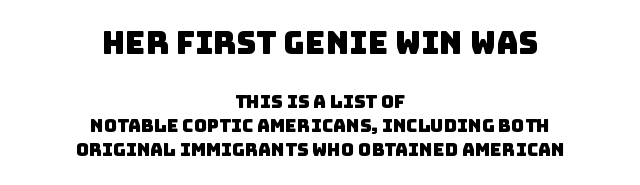
The image shows 31 px sans-serif type; set centered, normal line spacing (1.35x), normal letter spacing, not underlined; the first (top) block is 1.72x larger; low stroke contrast and a large x-height.
